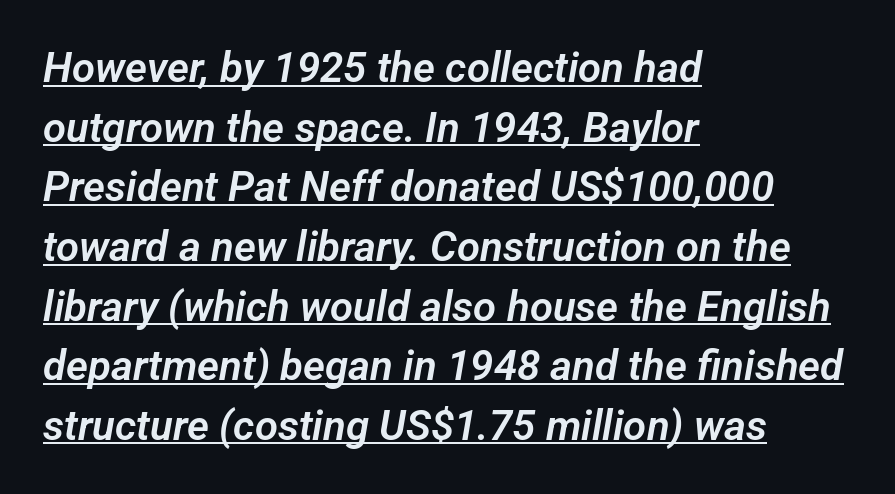
{"serif": "no", "width": "normal", "stroke_contrast": "low", "x_height": "medium", "monospaced": "no", "underline": "yes", "align": "left", "line_spacing": "normal", "line_spacing_ratio": 1.42, "letter_spacing": "normal", "letter_spacing_em": 0.0, "glyph_px": 42}
